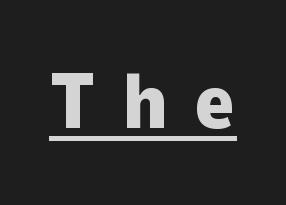
Q: Is the text bold? A: Yes.
Q: Is the text italic (slanted)? A: No, it is upright.
Q: Is the typeface a serif or a sans-serif typeface? A: Sans-serif.
Q: Is the text underlined? A: Yes.
Q: Is the spacing between letters normal or unusually wide? A: Unusually wide.
Q: Width (condensed, normal, or wide)? A: Normal.
Q: Stroke contrast? A: Low.
Q: x-height? A: Medium.
Q: Monospaced? A: No.
